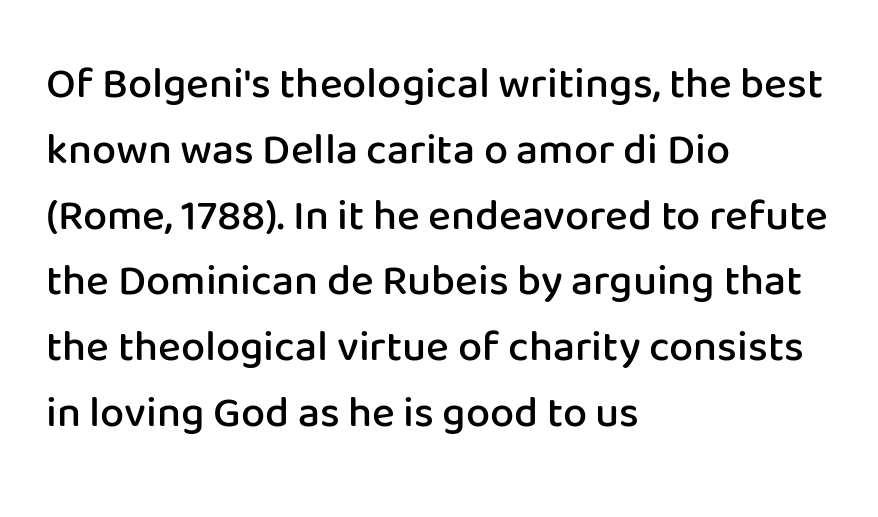
Q: Is the text bold? A: Semi-bold.
Q: Is the text italic (slanted)? A: No, it is upright.
Q: Is the typeface a serif or a sans-serif typeface? A: Sans-serif.
Q: Is the text underlined? A: No.
Q: How is the paragraph aligned? A: Left-aligned.
Q: Is the spacing between letters normal or unusually wide? A: Normal.
Q: Is the spacing between lines tight, normal or loose? A: Normal.
Q: Width (condensed, normal, or wide)? A: Normal.
Q: Stroke contrast? A: Low.
Q: x-height? A: Medium.
Q: Monospaced? A: No.
